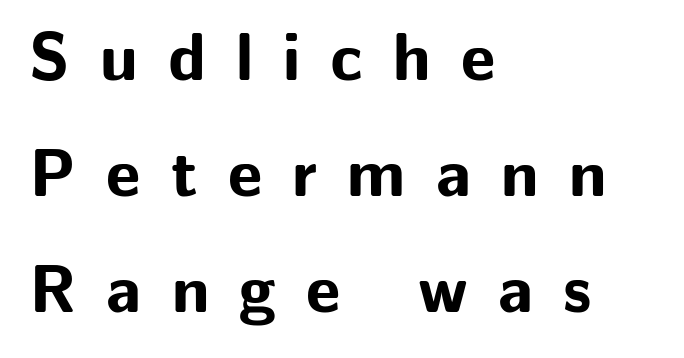
{"serif": "no", "italic": "no", "bold": "yes", "weight": "bold", "width": "normal", "stroke_contrast": "low", "x_height": "medium", "monospaced": "no", "underline": "no", "align": "left", "line_spacing_ratio": 1.73, "letter_spacing": "wide", "letter_spacing_em": 0.45, "glyph_px": 67}
